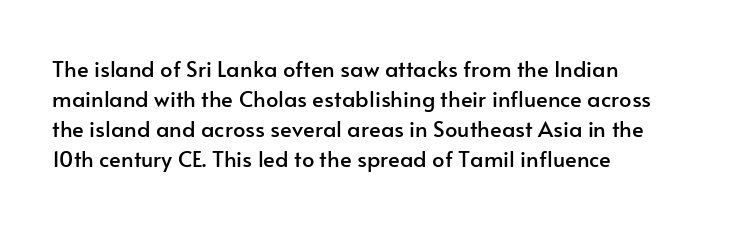
Q: Is the text italic (slanted)? A: No, it is upright.
Q: Is the text underlined? A: No.
Q: How is the paragraph aligned? A: Left-aligned.
Q: Is the spacing between letters normal or unusually wide? A: Normal.
Q: Is the spacing between lines tight, normal or loose? A: Normal.
